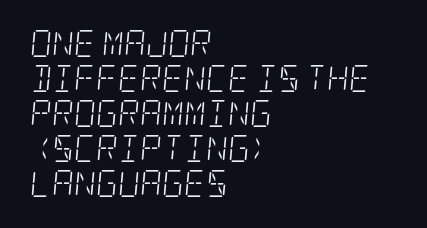
Stroke thickness stays within the range of a standard reading face or lighter. Any mark beneath the type? The region is blank. The face used here has a pronounced slope to its letters. The ragged edge is on the right, which tells us the setting is flush left. Standard letterfit; no display-style spreading of the glyphs. The space between consecutive lines is moderate.
